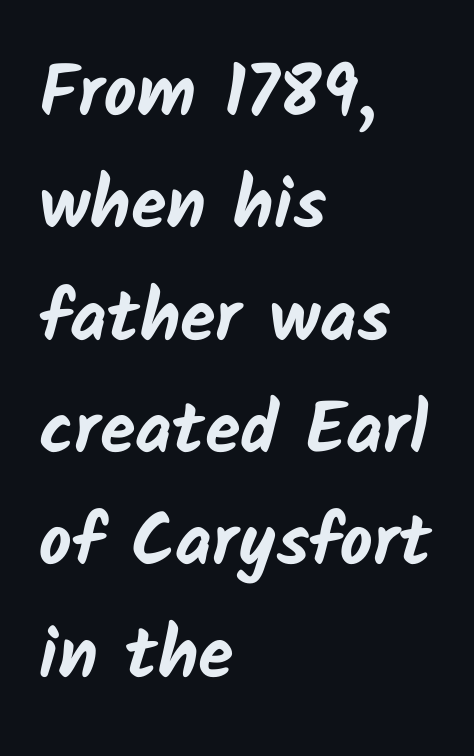
The image shows 72 px bold sans-serif type; set left-aligned, normal line spacing (1.56x), normal letter spacing, not underlined; low stroke contrast and a medium x-height.
